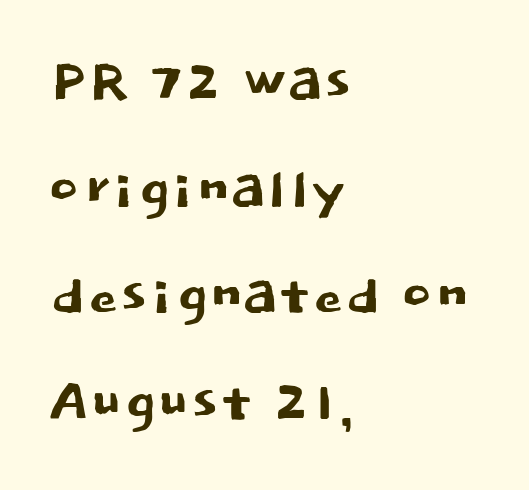
{"serif": "no", "italic": "no", "width": "normal", "stroke_contrast": "low", "x_height": "large", "monospaced": "no", "underline": "no", "align": "left", "line_spacing": "normal", "line_spacing_ratio": 1.46, "letter_spacing": "normal", "letter_spacing_em": 0.0, "glyph_px": 73}
